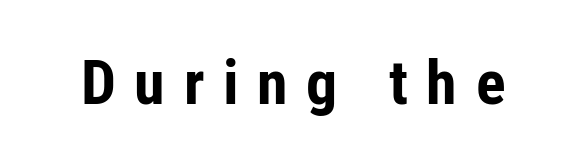
Do the letters lean? They stand straight. Loose tracking; the words dissolve into strings of separated letters. Proportional: the letters do not fall into vertical columns. Stroke terminals: plain, sans-serif. A full-strength bold gives these letters their thick strokes.
